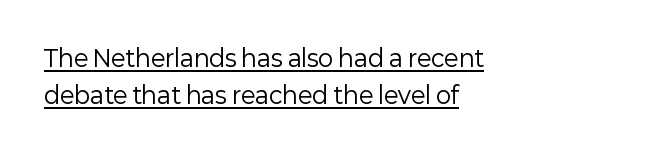
The image shows 23 px text type, upright; set left-aligned, normal line spacing (1.61x), normal letter spacing, underlined.
